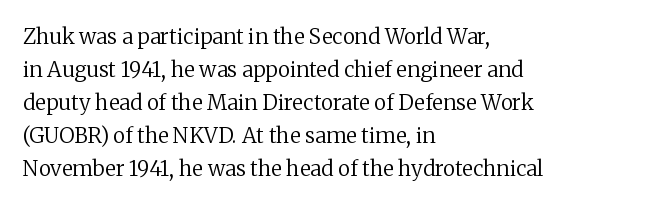
The image shows 21 px text type, upright; set left-aligned, normal line spacing (1.57x), normal letter spacing, not underlined.
